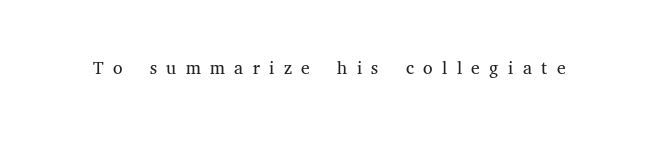
The image shows 27 px text type, upright; set unusually wide letter spacing (+0.35 em), not underlined.
